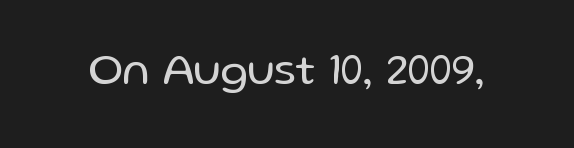
Q: Is the text bold? A: No.
Q: Is the text italic (slanted)? A: No, it is upright.
Q: Is the typeface a serif or a sans-serif typeface? A: Sans-serif.
Q: Is the text underlined? A: No.
Q: Is the spacing between letters normal or unusually wide? A: Normal.
Q: Width (condensed, normal, or wide)? A: Normal.
Q: Stroke contrast? A: Low.
Q: x-height? A: Medium.
Q: Monospaced? A: No.
